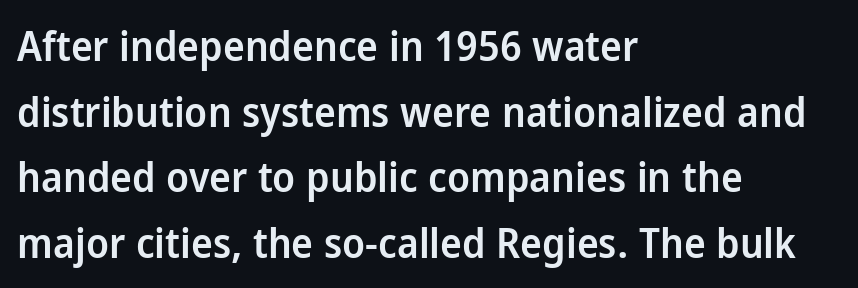
Q: Is the text bold? A: Semi-bold.
Q: Is the text italic (slanted)? A: No, it is upright.
Q: Is the typeface a serif or a sans-serif typeface? A: Sans-serif.
Q: Is the text underlined? A: No.
Q: How is the paragraph aligned? A: Left-aligned.
Q: Is the spacing between letters normal or unusually wide? A: Normal.
Q: Is the spacing between lines tight, normal or loose? A: Normal.
Q: Width (condensed, normal, or wide)? A: Normal.
Q: Stroke contrast? A: Low.
Q: x-height? A: Medium.
Q: Monospaced? A: No.
